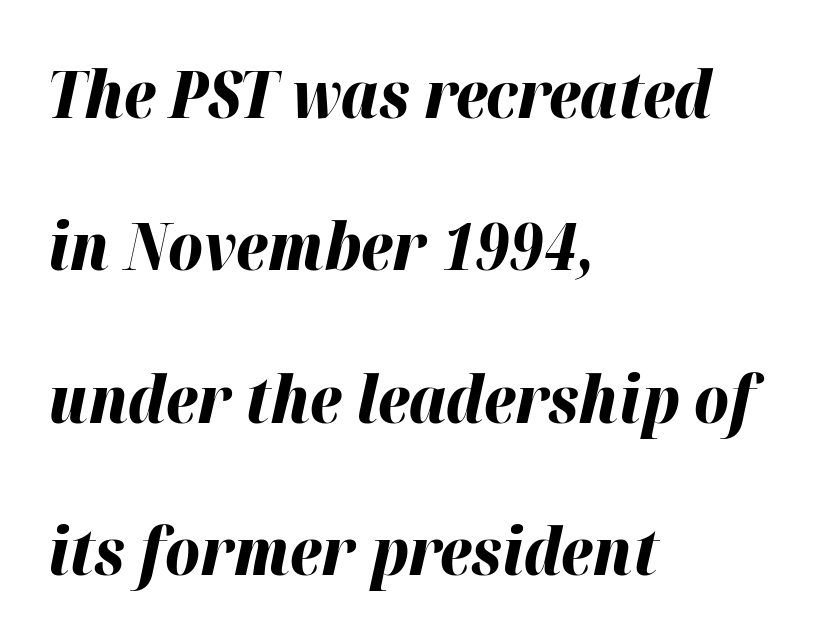
Q: Is the text bold? A: Yes.
Q: Is the text italic (slanted)? A: Yes, it leans right by about 12 degrees.
Q: Is the text underlined? A: No.
Q: How is the paragraph aligned? A: Left-aligned.
Q: Is the spacing between letters normal or unusually wide? A: Normal.
Q: Is the spacing between lines tight, normal or loose? A: Loose.
Q: Width (condensed, normal, or wide)? A: Normal.
Q: Stroke contrast? A: High.
Q: x-height? A: Medium.
Q: Monospaced? A: No.
